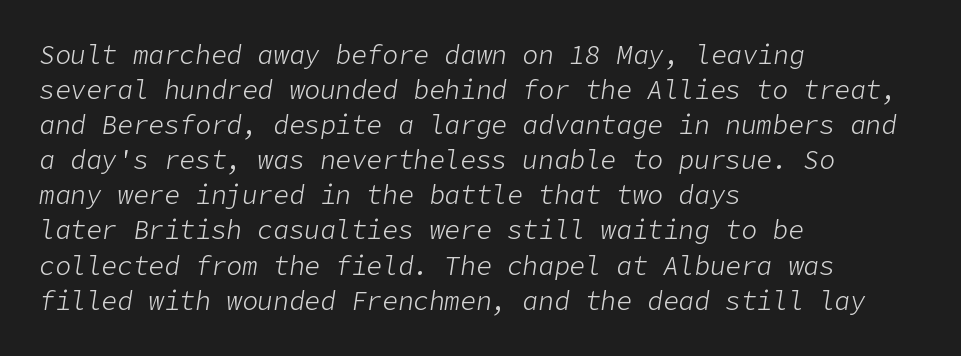
{"italic": "yes", "lean": "right", "slant_degrees": 9, "bold": "no", "underline": "no", "align": "left", "line_spacing": "normal", "line_spacing_ratio": 1.35, "letter_spacing": "normal", "letter_spacing_em": 0.0, "glyph_px": 26}
